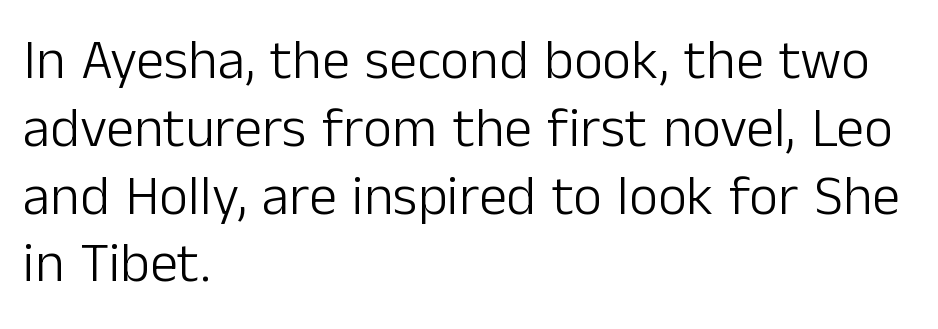
This sample is left-justified, so line endings fall wherever the words run out. Nobody drew a line under any word here. Posture: vertical. Heft: none added — not bold.
